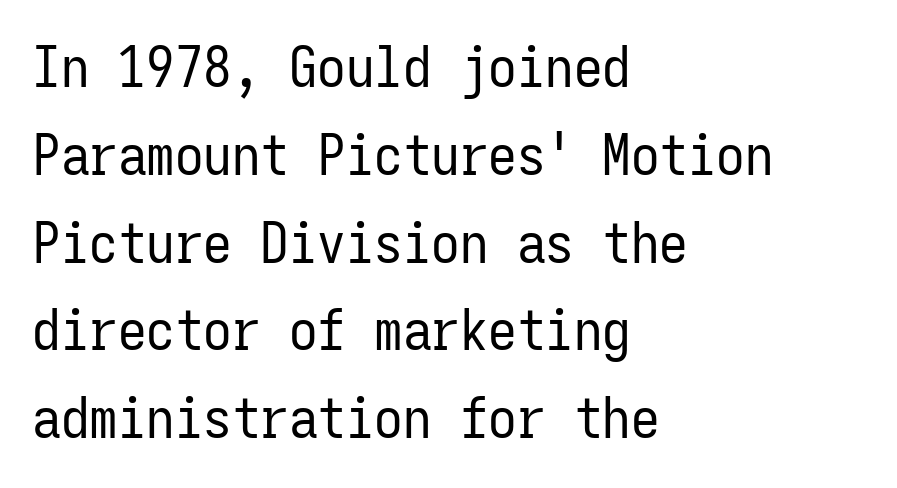
{"serif": "no", "italic": "no", "bold": "no", "weight": "regular", "width": "condensed", "stroke_contrast": "low", "x_height": "medium", "monospaced": "yes", "underline": "no", "align": "left", "line_spacing": "normal", "line_spacing_ratio": 1.54, "letter_spacing": "normal", "letter_spacing_em": 0.0, "glyph_px": 57}
